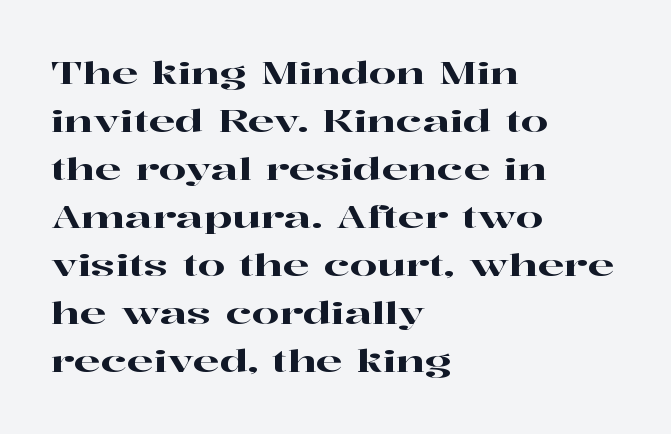
Q: Is the text italic (slanted)? A: No, it is upright.
Q: Is the typeface a serif or a sans-serif typeface? A: Serif.
Q: Is the text underlined? A: No.
Q: How is the paragraph aligned? A: Left-aligned.
Q: Is the spacing between letters normal or unusually wide? A: Normal.
Q: Is the spacing between lines tight, normal or loose? A: Normal.
Q: Width (condensed, normal, or wide)? A: Wide.
Q: Stroke contrast? A: High.
Q: x-height? A: Medium.
Q: Monospaced? A: No.
